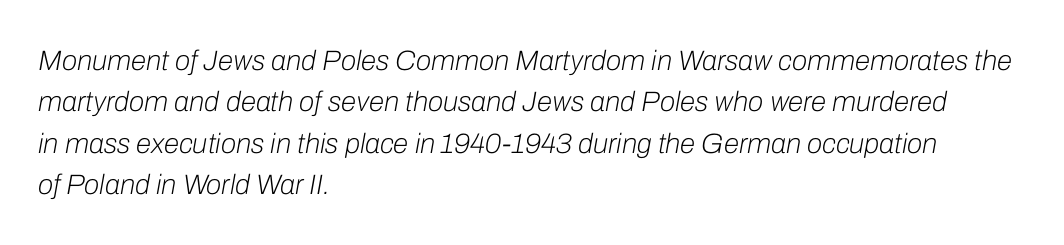
{"italic": "yes", "lean": "right", "slant_degrees": 10, "bold": "no", "weight": "light", "width": "normal", "stroke_contrast": "low", "x_height": "medium", "monospaced": "no", "underline": "no", "align": "left", "line_spacing": "normal", "line_spacing_ratio": 1.48, "letter_spacing": "normal", "letter_spacing_em": 0.0, "glyph_px": 28}
